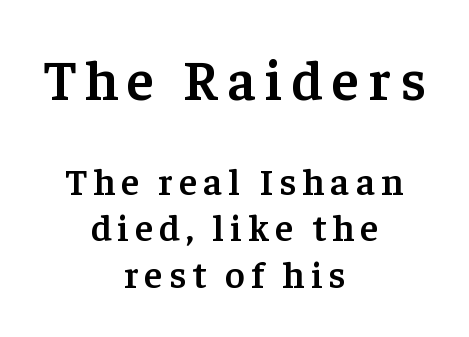
{"serif": "yes", "italic": "no", "bold": "semi", "weight": "semibold", "width": "normal", "stroke_contrast": "low", "x_height": "medium", "monospaced": "no", "underline": "no", "align": "center", "line_spacing_ratio": 1.22, "larger_block": "first", "size_ratio": 1.5, "glyph_px": 57}
